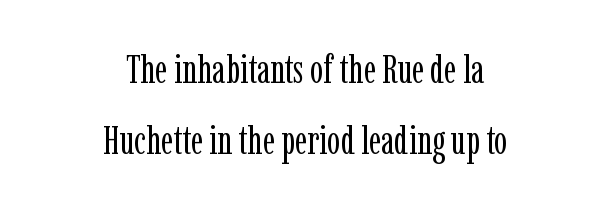
Q: Is the text bold? A: No.
Q: Is the text italic (slanted)? A: No, it is upright.
Q: Is the typeface a serif or a sans-serif typeface? A: Serif.
Q: Is the text underlined? A: No.
Q: How is the paragraph aligned? A: Centered.
Q: Is the spacing between letters normal or unusually wide? A: Normal.
Q: Width (condensed, normal, or wide)? A: Condensed.
Q: Stroke contrast? A: Low.
Q: x-height? A: Medium.
Q: Monospaced? A: No.
